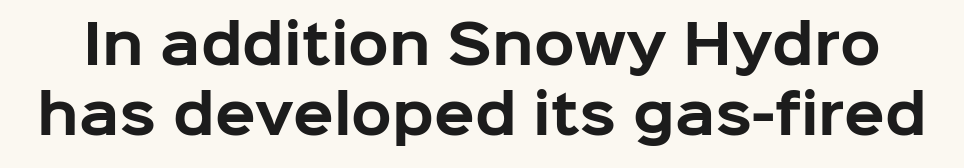
Q: Is the text bold? A: Yes.
Q: Is the text italic (slanted)? A: No, it is upright.
Q: Is the typeface a serif or a sans-serif typeface? A: Sans-serif.
Q: Is the text underlined? A: No.
Q: Is the spacing between letters normal or unusually wide? A: Normal.
Q: Is the spacing between lines tight, normal or loose? A: Normal.
Q: Width (condensed, normal, or wide)? A: Normal.
Q: Stroke contrast? A: Low.
Q: x-height? A: Medium.
Q: Monospaced? A: No.
